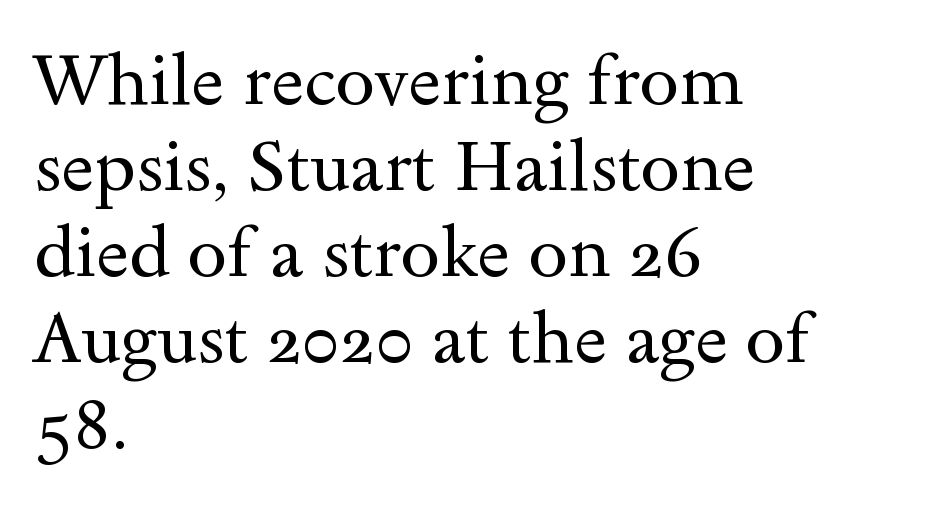
The image shows 71 px regular-weight, wide serif type, upright; set left-aligned, line spacing 1.21x, normal letter spacing, not underlined; a small x-height.
